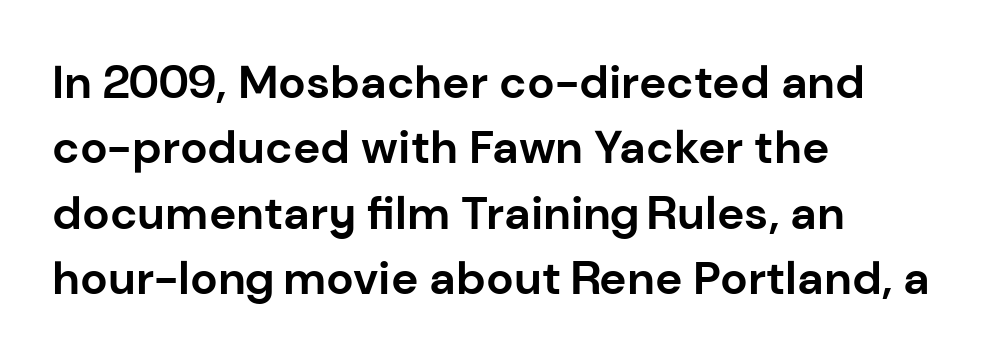
The image shows 46 px bold sans-serif type, upright; set left-aligned, normal line spacing (1.42x), normal letter spacing, not underlined; low stroke contrast and a medium x-height.
